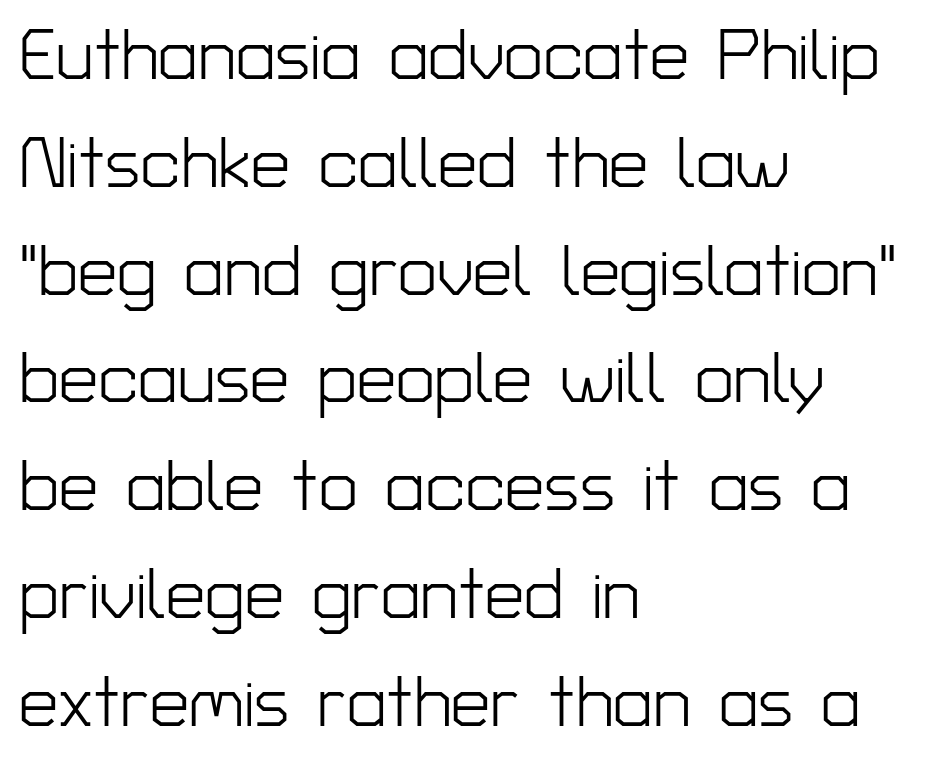
Proportional: the letters do not fall into vertical columns. This is sans-serif lettering, the kind often seen on screens and signage. Is there much room between lines? A standard amount, neither cramped nor airy. The strip under each line holds only bare page.
